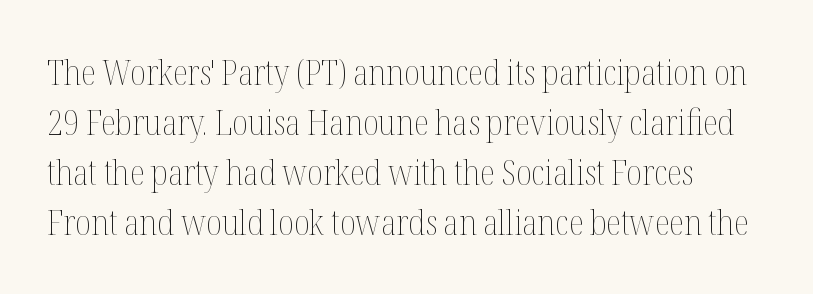
{"italic": "no", "bold": "no", "weight": "thin", "width": "condensed", "stroke_contrast": "medium", "x_height": "medium", "monospaced": "no", "underline": "no", "align": "left", "line_spacing": "normal", "line_spacing_ratio": 1.43, "letter_spacing": "normal", "letter_spacing_em": 0.0, "glyph_px": 35}
